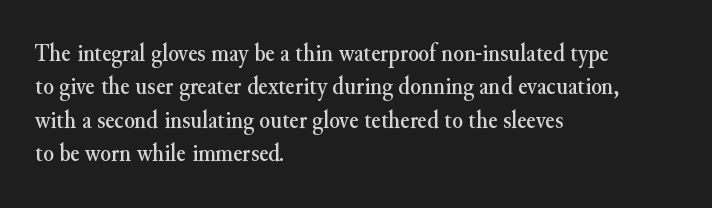
The image shows 25 px text type, upright; set left-aligned, normal line spacing (1.34x), normal letter spacing, not underlined.
